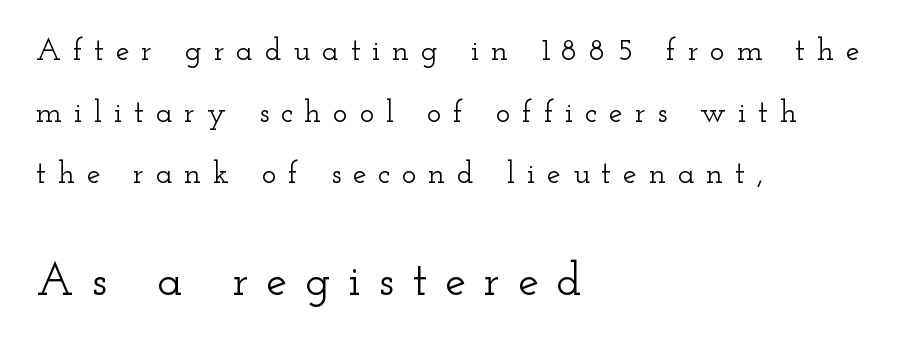
{"serif": "yes", "italic": "no", "width": "wide", "stroke_contrast": "low", "x_height": "small", "monospaced": "no", "underline": "no", "align": "left", "line_spacing": "loose", "line_spacing_ratio": 1.99, "letter_spacing": "wide", "letter_spacing_em": 0.38, "larger_block": "second", "size_ratio": 1.52, "glyph_px": 47}
